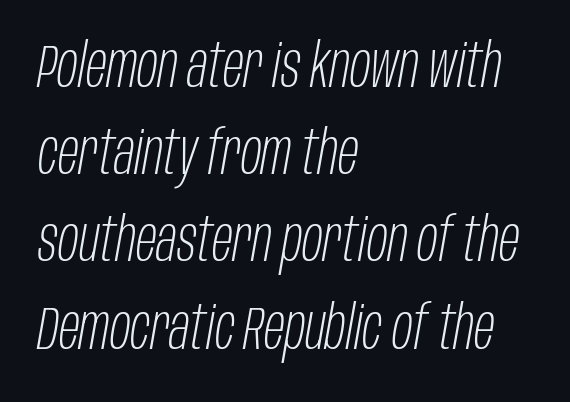
Looks like regular typesetting: each glyph gets only the width it needs. Emphasis-style slanted type is in use. Words appear dense and cohesive because spacing is normal. The string is rendered with underlining switched off. Reading down the column, the eye jumps a familiar distance to each next line. Every row of glyphs begins at an identical x-position on the left.
